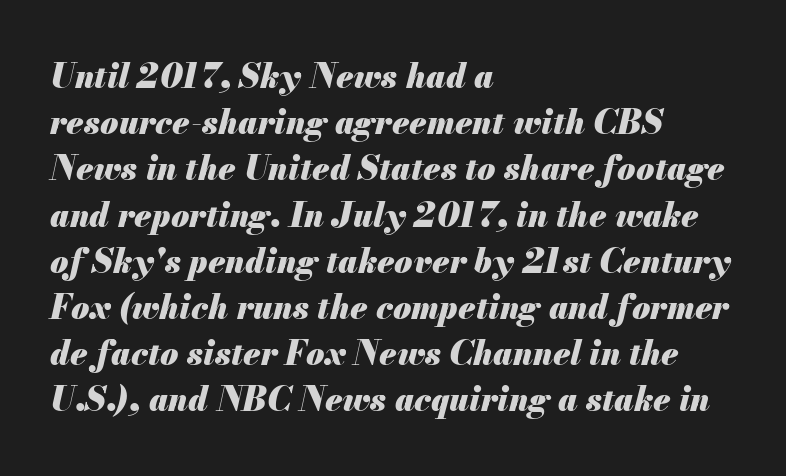
The passage shown is not underscored anywhere. Does the weight exceed regular? Yes, all the way to bold. Quick note: italic. The paragraph shown leans on its left margin.
